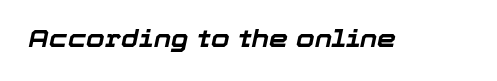
Q: Is the text bold? A: Yes.
Q: Is the text italic (slanted)? A: Yes, it leans right by about 12 degrees.
Q: Is the text underlined? A: No.
Q: Is the spacing between letters normal or unusually wide? A: Normal.
